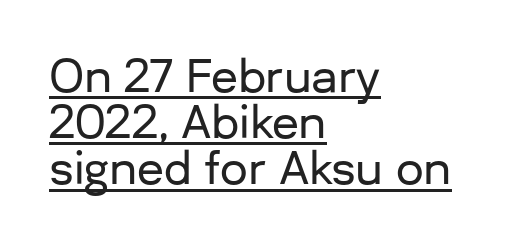
You could barely slide anything between these rows. It's the straight-up-and-down kind of type. The paragraph has a hard left edge and a soft right edge. The characters display no serif detailing; their extremities are plain.
